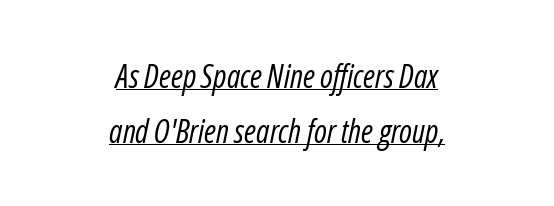
The image shows 32 px regular-weight, condensed type, italic (leaning right); set centered, line spacing 1.71x, normal letter spacing, underlined; low stroke contrast and a medium x-height.
